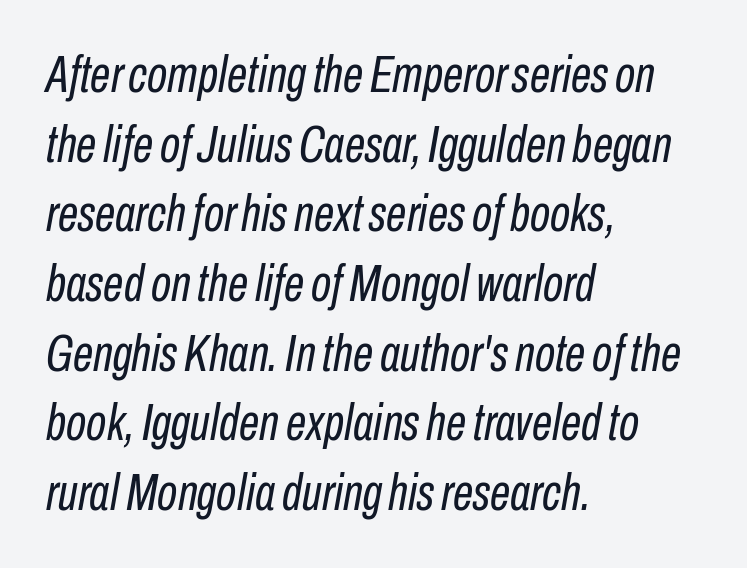
{"italic": "yes", "lean": "right", "slant_degrees": 10, "bold": "no", "weight": "regular", "width": "condensed", "stroke_contrast": "low", "x_height": "medium", "monospaced": "no", "underline": "no", "align": "left", "line_spacing": "normal", "line_spacing_ratio": 1.34, "letter_spacing": "normal", "letter_spacing_em": 0.0, "glyph_px": 52}
